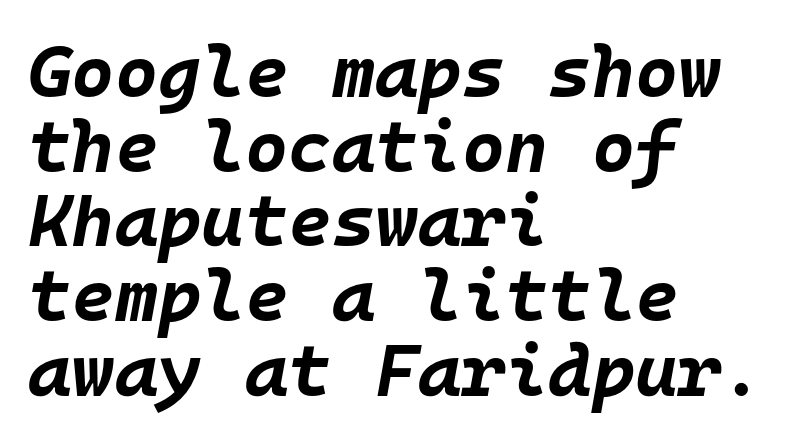
Q: Is the text bold? A: Yes.
Q: Is the text italic (slanted)? A: Yes, it leans right by about 10 degrees.
Q: Is the text underlined? A: No.
Q: How is the paragraph aligned? A: Left-aligned.
Q: Is the spacing between letters normal or unusually wide? A: Normal.
Q: Is the spacing between lines tight, normal or loose? A: Tight.
Q: Width (condensed, normal, or wide)? A: Normal.
Q: Stroke contrast? A: Low.
Q: x-height? A: Large.
Q: Monospaced? A: Yes.
